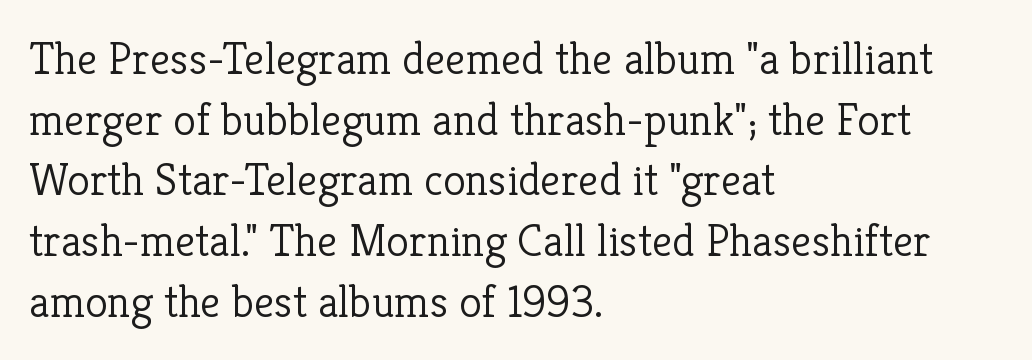
Bare-footed words on every line. You could call the tracking neutral — neither tight nor loose. Notice how the passage keeps a crisp vertical edge on the left only. These lines were composed using upright roman letters. Are there feet on the stems? There are — it's a serif.
